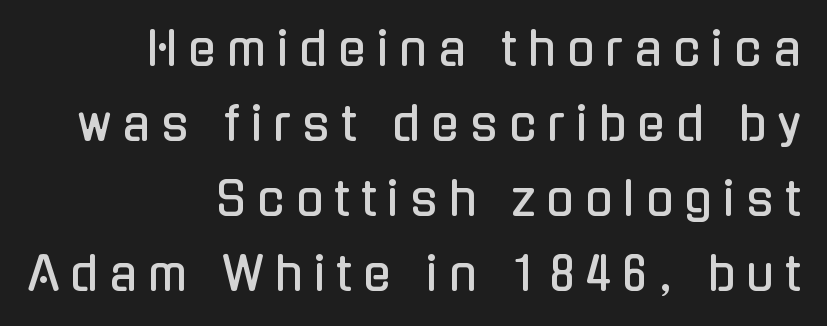
The paragraph has a hard right edge and a soft left edge. The designer left line spacing at the default. The rendering uses natural spacing where letterforms have individual widths. A typesetter would call this heavily tracked-out type. Every stem runs plumb, perpendicular to the baseline.
